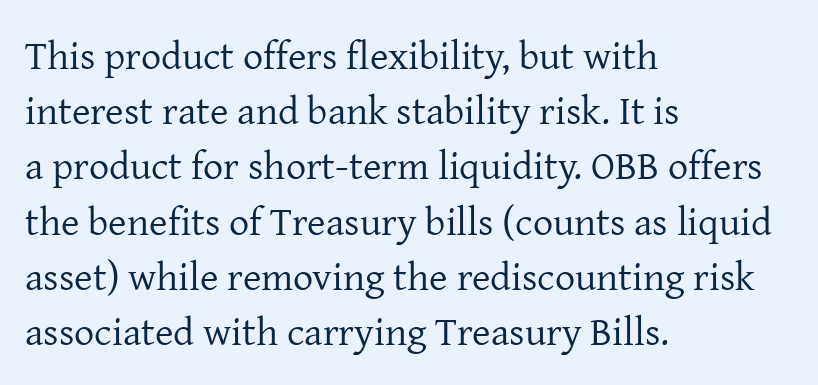
Words appear dense and cohesive because spacing is normal. Vertical strokes here are truly vertical. A typesetter would label this face a serif. The passage is arranged the way most books set body copy — flush left. You could not count columns in this text — the font is proportionally spaced.
